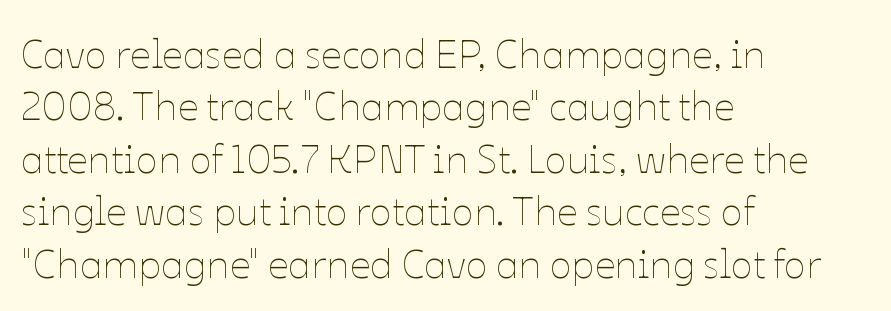
The face used here is proportionally spaced, like ordinary book or web type. Unlike italic type, these characters show no tilt at all. Think standard paragraph weight, or any step lighter than that. A bare baseline throughout the passage.
